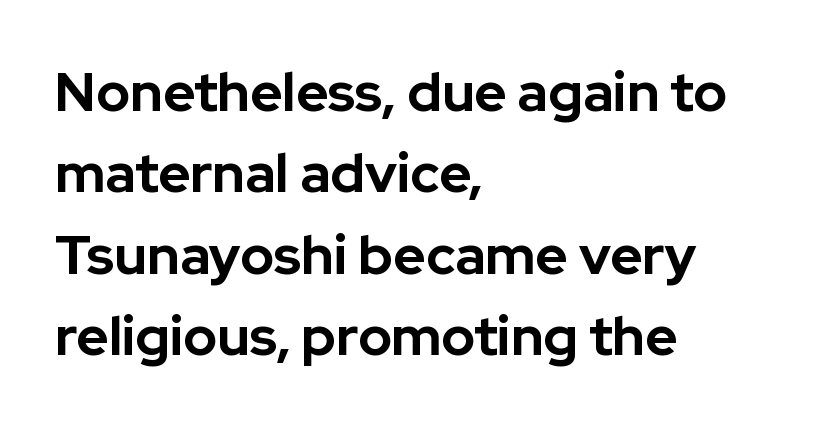
The lines in this sample share a left origin and differ only in where they stop. The sample has been set heavy, in full bold. Between one letter and the next there's only the usual sliver of space. Observe the absence of serifs on each vertical stroke in this sample. No italicization has been applied; the sample stays upright. Regular leading.
